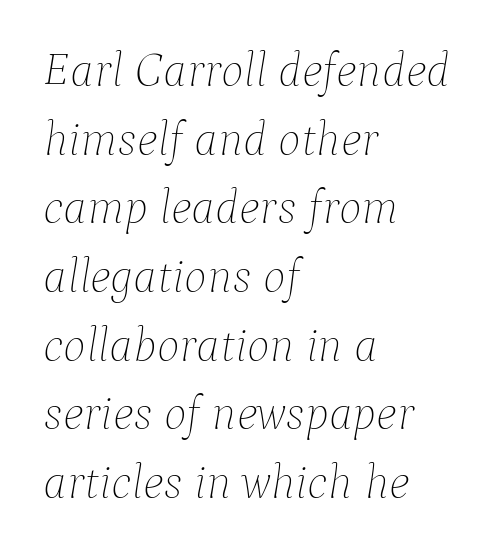
{"italic": "yes", "lean": "right", "slant_degrees": 9, "bold": "no", "weight": "thin", "width": "normal", "stroke_contrast": "low", "x_height": "medium", "monospaced": "no", "underline": "no", "align": "left", "line_spacing": "normal", "line_spacing_ratio": 1.43, "letter_spacing": "normal", "letter_spacing_em": 0.0, "glyph_px": 48}
